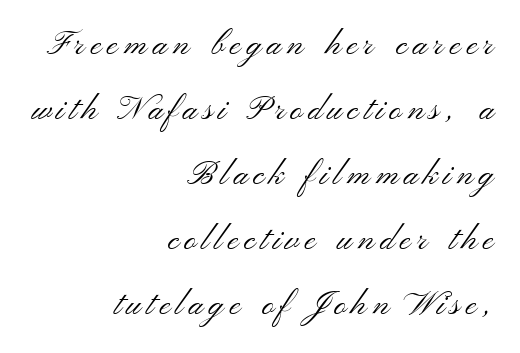
The image shows 33 px light, wide sans-serif type; set right-aligned, loose line spacing (1.97x), not underlined; medium stroke contrast and a small x-height.
